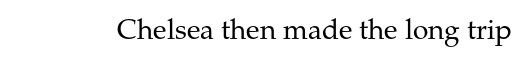
{"serif": "yes", "italic": "no", "bold": "no", "weight": "regular", "width": "normal", "stroke_contrast": "medium", "x_height": "medium", "monospaced": "no", "underline": "no", "letter_spacing": "normal", "letter_spacing_em": 0.0, "glyph_px": 28}
